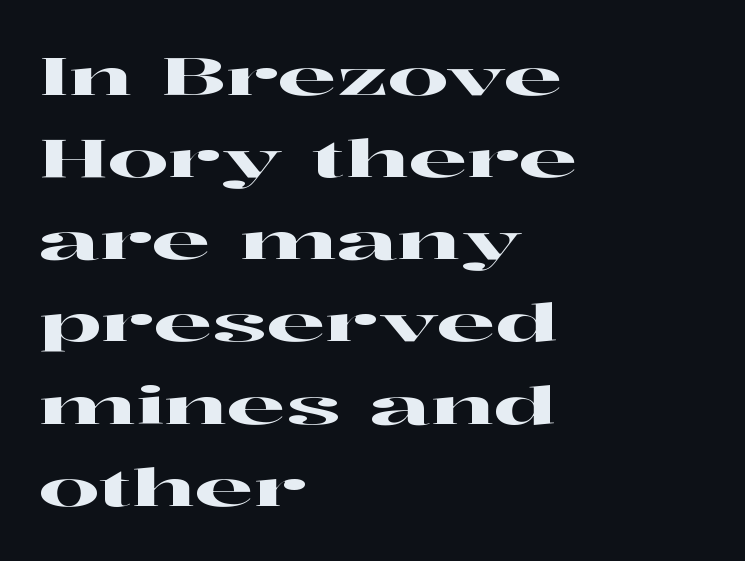
The image shows 53 px wide serif type, upright; set left-aligned, normal line spacing (1.55x), normal letter spacing, not underlined; high stroke contrast and a medium x-height.
